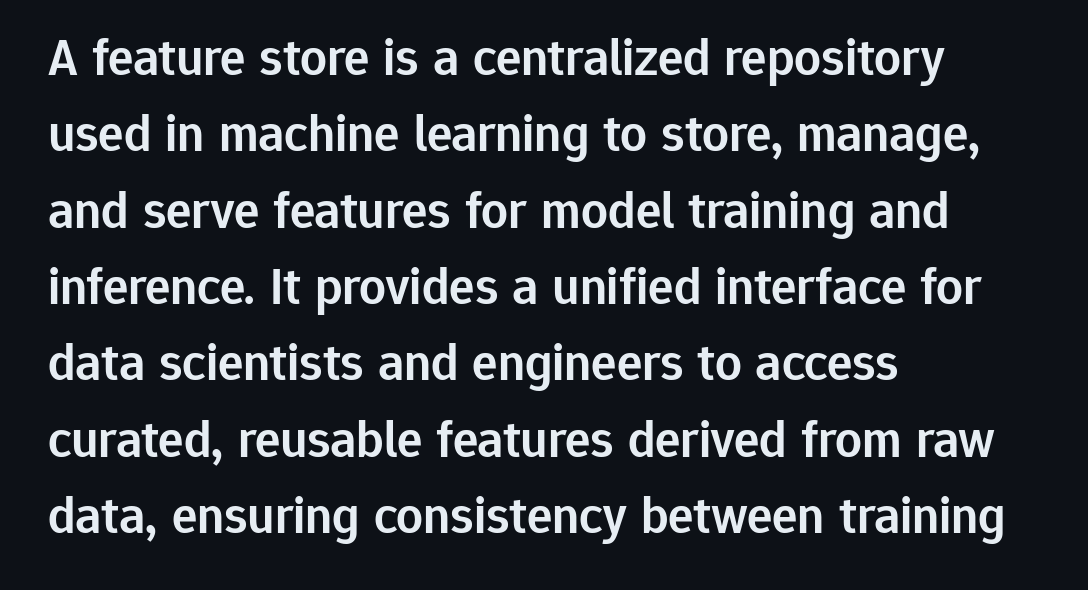
{"serif": "no", "italic": "no", "bold": "semi", "weight": "semibold", "width": "normal", "stroke_contrast": "low", "x_height": "medium", "monospaced": "no", "underline": "no", "align": "left", "line_spacing": "normal", "line_spacing_ratio": 1.44, "letter_spacing": "normal", "letter_spacing_em": 0.0, "glyph_px": 53}
